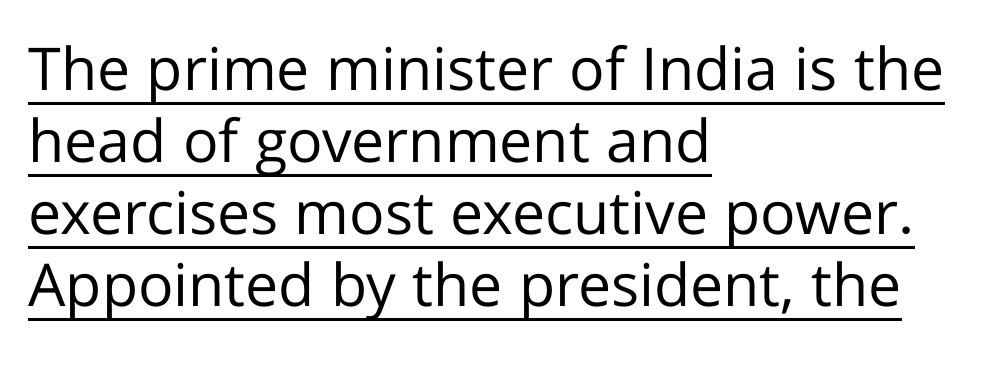
Think of a printed novel: that variable character pitch is what you see here. Nope, not italic — everything's standing straight. Is the block centered? No — it sits flush against the left margin. A quiet, ordinary-to-light weight characterises the typeface. Somebody hit Ctrl+U on this one — the words are underlined.
